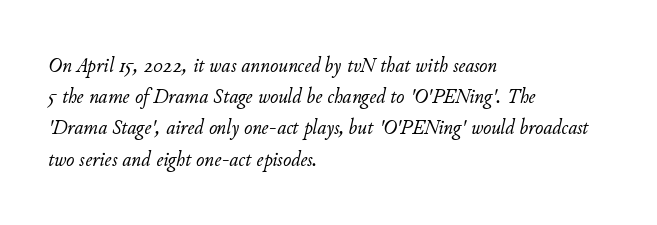
The image shows 22 px text type, italic (leaning right); set left-aligned, normal line spacing (1.42x), normal letter spacing, not underlined.
